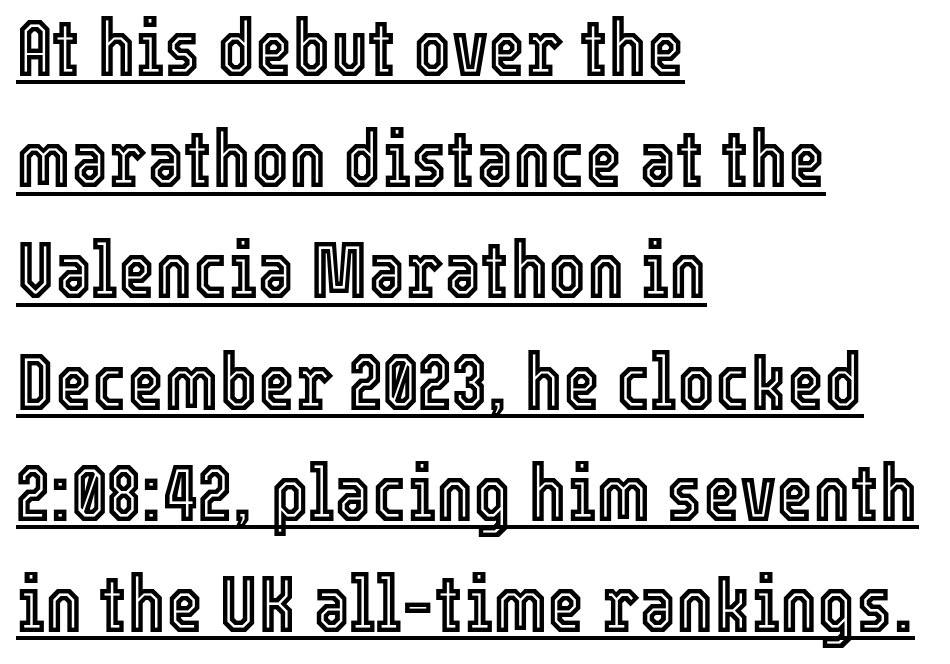
Notice how the passage keeps a crisp vertical edge on the left only. Has an underline been added? It has. These lines keep a tight, regular rhythm from letter to letter. Successive baselines arrive at the customary interval. Varying glyph widths throughout — classic text-font behaviour. A typesetter would mark this as roman, not italic.
